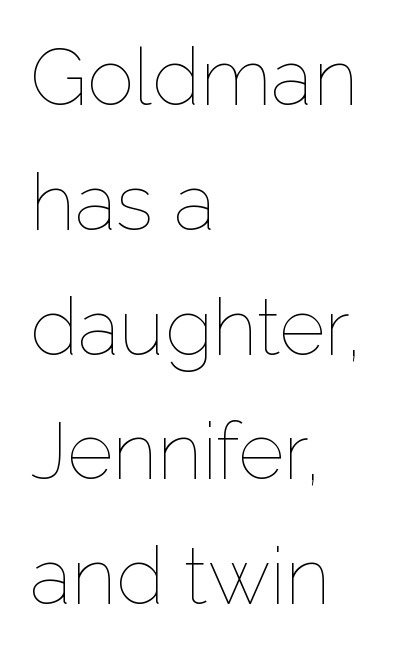
{"italic": "no", "bold": "no", "weight": "thin", "width": "normal", "stroke_contrast": "low", "x_height": "medium", "monospaced": "no", "underline": "no", "align": "left", "line_spacing": "normal", "line_spacing_ratio": 1.58, "letter_spacing": "normal", "letter_spacing_em": 0.0, "glyph_px": 79}
